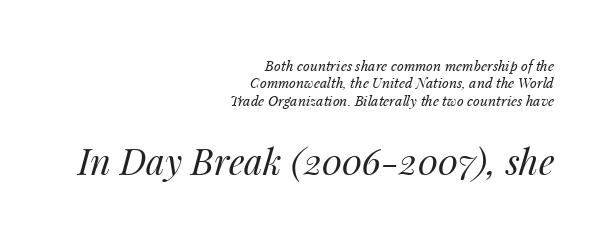
Q: Is the text bold? A: No.
Q: Is the text italic (slanted)? A: Yes, it leans right by about 14 degrees.
Q: Is the text underlined? A: No.
Q: How is the paragraph aligned? A: Right-aligned.
Q: Is the spacing between letters normal or unusually wide? A: Normal.
Q: Which block of text is set in a larger size, the first (top) or the second (bottom)? A: The second (bottom) one.
Q: Width (condensed, normal, or wide)? A: Normal.
Q: Stroke contrast? A: Medium.
Q: x-height? A: Medium.
Q: Monospaced? A: No.
